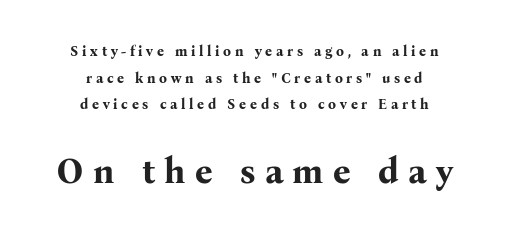
{"serif": "yes", "italic": "no", "bold": "yes", "weight": "bold", "width": "normal", "stroke_contrast": "medium", "x_height": "medium", "monospaced": "no", "underline": "no", "align": "center", "line_spacing": "loose", "line_spacing_ratio": 1.9, "letter_spacing": "wide", "letter_spacing_em": 0.26, "larger_block": "second", "size_ratio": 2.5, "glyph_px": 35}
